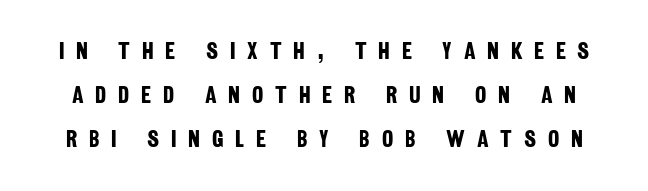
Strong, thick strokes mark this as bold type. The specimen omits any rule beneath the text block's lines. Caption: expanded tracking, letters set apart.
